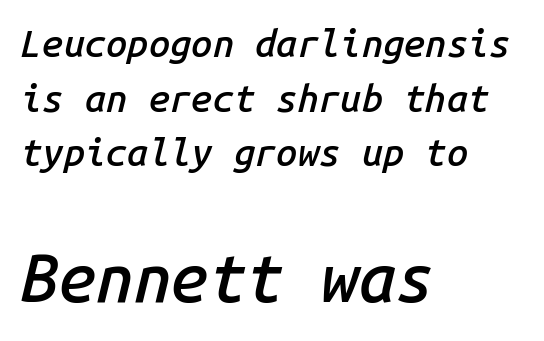
The image shows 67 px semibold type, italic (leaning right), monospaced; set left-aligned, normal line spacing (1.44x), normal letter spacing, not underlined; the second (bottom) block is 1.76x larger; low stroke contrast and a medium x-height.
